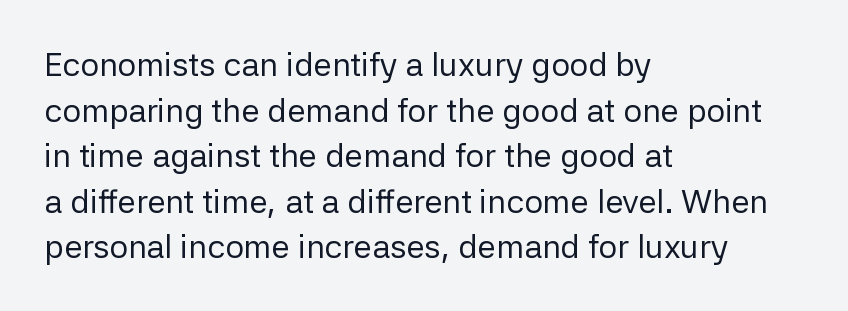
Observe the absence of serifs on each vertical stroke in this sample. These lines are rendered in a variable-pitch font. Rows of type keep a routine distance in the vertical direction. Stems here are at most as thick as an everyday book face. Every character sits straight up, as roman type does.
